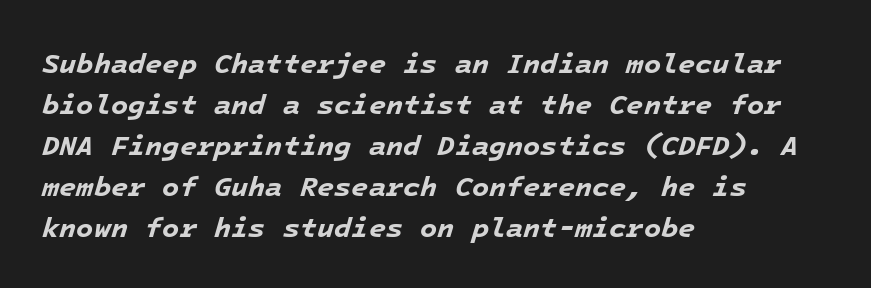
Q: Is the text bold? A: Yes.
Q: Is the text italic (slanted)? A: Yes, it leans right by about 16 degrees.
Q: Is the text underlined? A: No.
Q: How is the paragraph aligned? A: Left-aligned.
Q: Is the spacing between letters normal or unusually wide? A: Normal.
Q: Is the spacing between lines tight, normal or loose? A: Normal.
Q: Width (condensed, normal, or wide)? A: Normal.
Q: Stroke contrast? A: Low.
Q: x-height? A: Medium.
Q: Monospaced? A: Yes.
